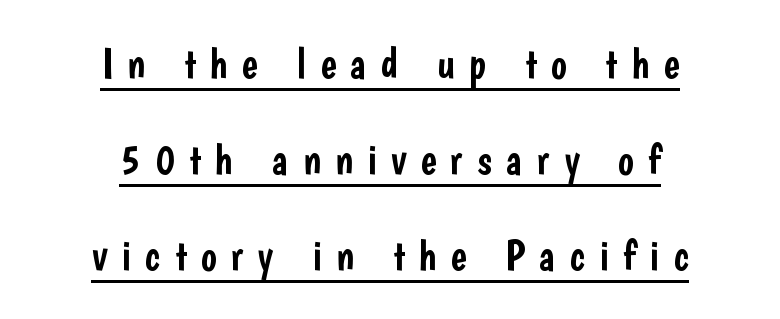
Q: Is the text italic (slanted)? A: No, it is upright.
Q: Is the typeface a serif or a sans-serif typeface? A: Sans-serif.
Q: Is the text underlined? A: Yes.
Q: How is the paragraph aligned? A: Centered.
Q: Is the spacing between letters normal or unusually wide? A: Unusually wide.
Q: Is the spacing between lines tight, normal or loose? A: Loose.
Q: Width (condensed, normal, or wide)? A: Condensed.
Q: Stroke contrast? A: Low.
Q: x-height? A: Medium.
Q: Monospaced? A: No.
